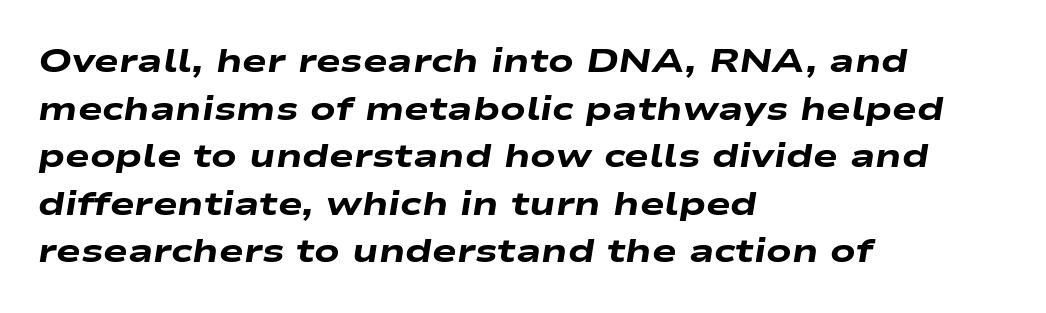
The image shows 33 px heavy, wide type, italic (leaning right); set left-aligned, normal line spacing (1.44x), normal letter spacing, not underlined; low stroke contrast and a medium x-height.
